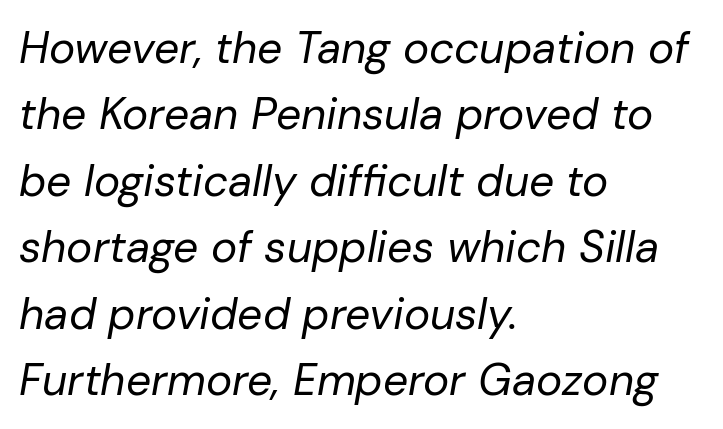
Observe the lean: these are italic letterforms. The strip under each line holds only bare page. The strokes are not fattened; the text isn't bold. Spacing verdict: proportional, widths tailored to each character.
